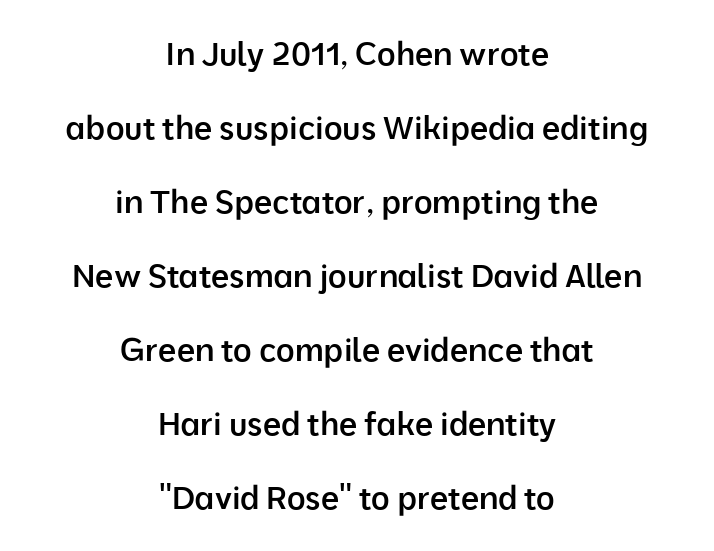
The block of text is sparse from top to bottom, with ample space between rows. The tracking reads as untouched default to a designer's eye. Nothing sits at the stroke ends, so this counts as sans-serif. Teacher's note: observe the equal gaps on both sides — that is centered alignment.
